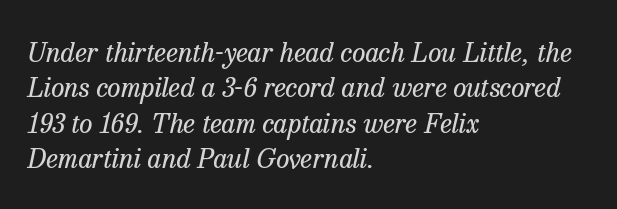
Q: Is the text bold? A: No.
Q: Is the text italic (slanted)? A: Yes, it leans right by about 13 degrees.
Q: Is the text underlined? A: No.
Q: How is the paragraph aligned? A: Left-aligned.
Q: Is the spacing between letters normal or unusually wide? A: Normal.
Q: Is the spacing between lines tight, normal or loose? A: Normal.
